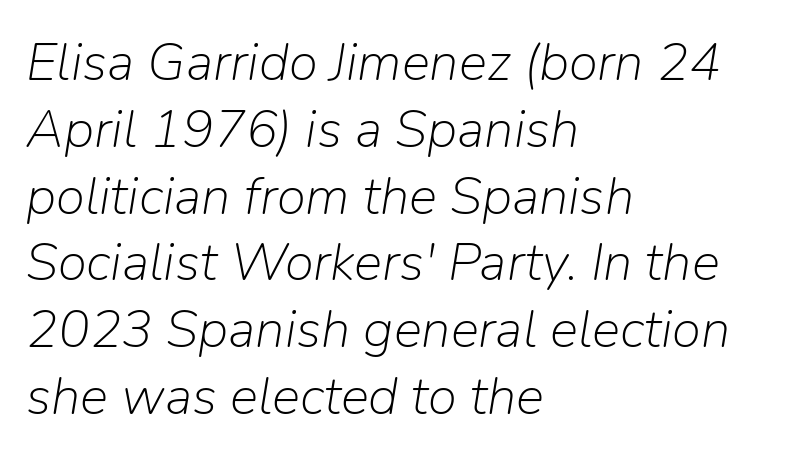
Q: Is the text bold? A: No.
Q: Is the text italic (slanted)? A: Yes, it leans right by about 9 degrees.
Q: Is the text underlined? A: No.
Q: How is the paragraph aligned? A: Left-aligned.
Q: Is the spacing between letters normal or unusually wide? A: Normal.
Q: Is the spacing between lines tight, normal or loose? A: Normal.
Q: Width (condensed, normal, or wide)? A: Normal.
Q: Stroke contrast? A: Low.
Q: x-height? A: Medium.
Q: Monospaced? A: No.
